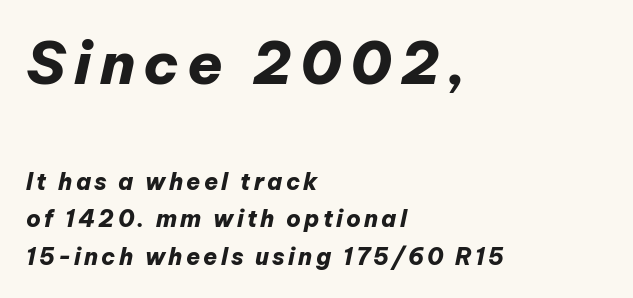
{"italic": "yes", "lean": "right", "slant_degrees": 12, "bold": "yes", "weight": "heavy", "width": "normal", "stroke_contrast": "low", "x_height": "medium", "monospaced": "no", "underline": "no", "align": "left", "line_spacing": "normal", "line_spacing_ratio": 1.63, "larger_block": "first", "size_ratio": 2.52, "glyph_px": 58}
